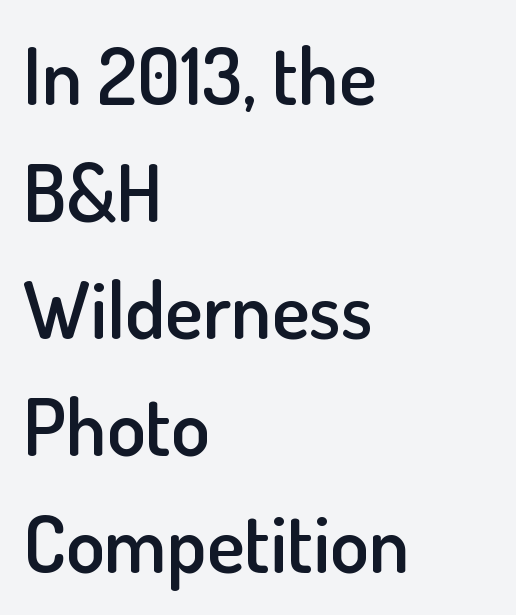
{"serif": "no", "italic": "no", "bold": "semi", "weight": "semibold", "width": "normal", "stroke_contrast": "low", "x_height": "small", "monospaced": "no", "underline": "no", "align": "left", "line_spacing": "normal", "line_spacing_ratio": 1.48, "letter_spacing": "normal", "letter_spacing_em": 0.0, "glyph_px": 79}
